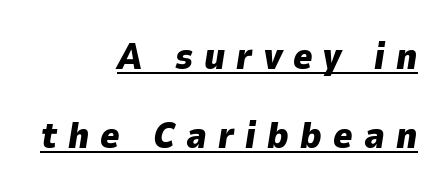
The glyphs look as if they've been sheared to an angle. One-word summary of the alignment: right. Honestly, the rows look like they've been pulled way apart. Character widths vary here, with narrow letters taking less room than wide ones.
